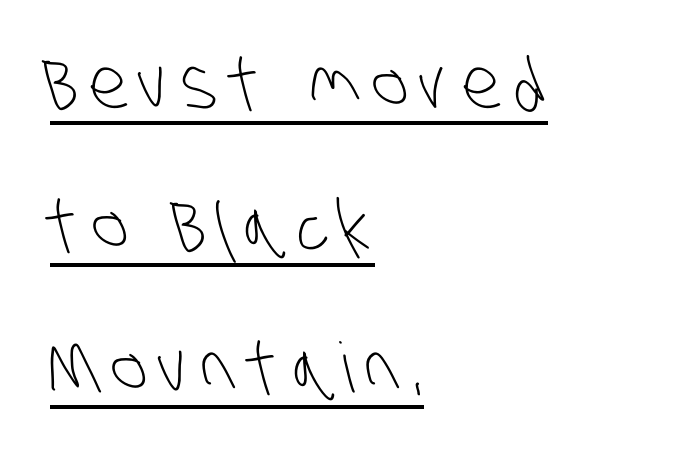
Typeset ragged right — the left edge is the straight one. Notice the wide empty band between every row — that's loose leading. Does a line run under the words? Yes, clearly. Character widths vary here, with narrow letters taking less room than wide ones.
